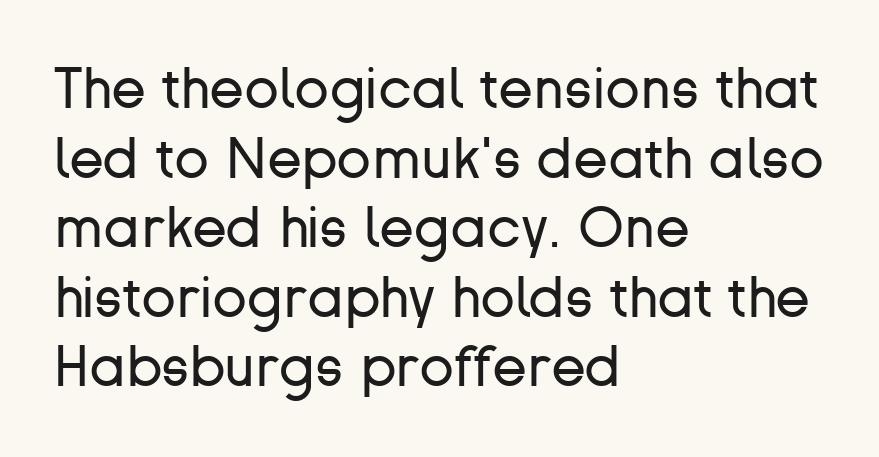
{"serif": "no", "italic": "no", "bold": "no", "weight": "regular", "width": "normal", "stroke_contrast": "low", "x_height": "medium", "monospaced": "no", "underline": "no", "align": "left", "line_spacing_ratio": 1.22, "letter_spacing": "normal", "letter_spacing_em": 0.0, "glyph_px": 57}
